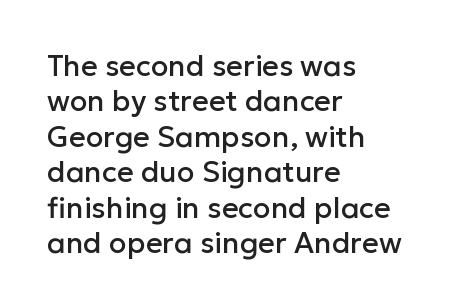
Horizontally, the lines are justified to the leading edge only. This sample uses plain, unmodified letter spacing. The text was rendered using a sans face with plain stroke endings. A typesetter would call this proportional, since set widths differ per character.
